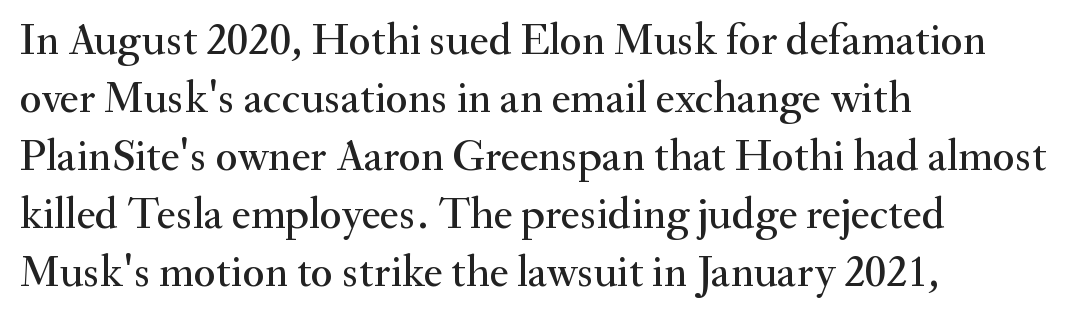
Baseline-to-baseline distance is the conventional proportion of letter height. Do the characters align in a grid? No, the font is proportional. The paragraph has a hard left edge and a soft right edge. Tall strokes in this sample are plumb rather than angled. Clear beneath every line of the passage. Are there feet on the stems? There are — it's a serif.
